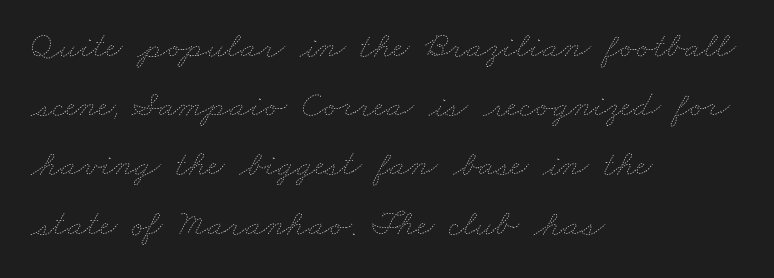
The image shows 37 px thin, wide type; set left-aligned, normal line spacing (1.6x), normal letter spacing, not underlined; low stroke contrast and a small x-height.
